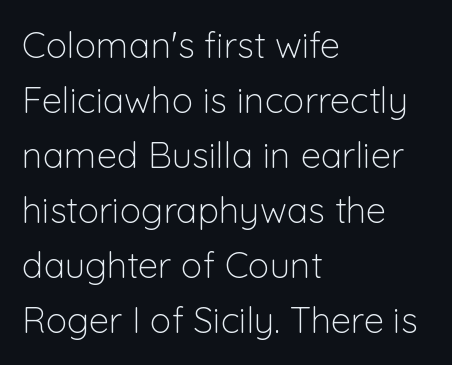
The image shows 36 px light sans-serif type, upright; set left-aligned, normal line spacing (1.53x), normal letter spacing, not underlined; low stroke contrast and a medium x-height.
